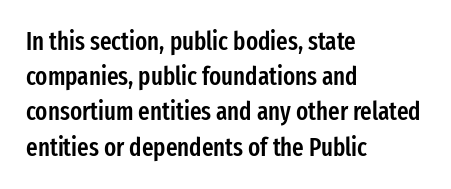
Heft: intermediate — a semibold. No word sits above an underline. Successive baselines arrive at the customary interval. Inter-character spacing is left at the font's built-in metrics. Reading down the block, your eye returns to a fixed left position each line. Italic? Not at all — the glyphs are vertical.
